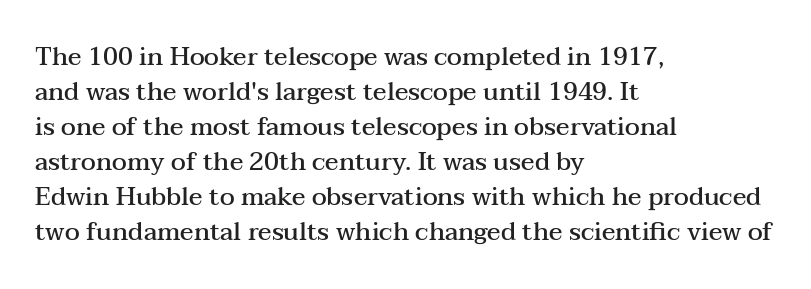
Q: Is the text bold? A: Semi-bold.
Q: Is the text italic (slanted)? A: No, it is upright.
Q: Is the text underlined? A: No.
Q: How is the paragraph aligned? A: Left-aligned.
Q: Is the spacing between letters normal or unusually wide? A: Normal.
Q: Is the spacing between lines tight, normal or loose? A: Normal.
